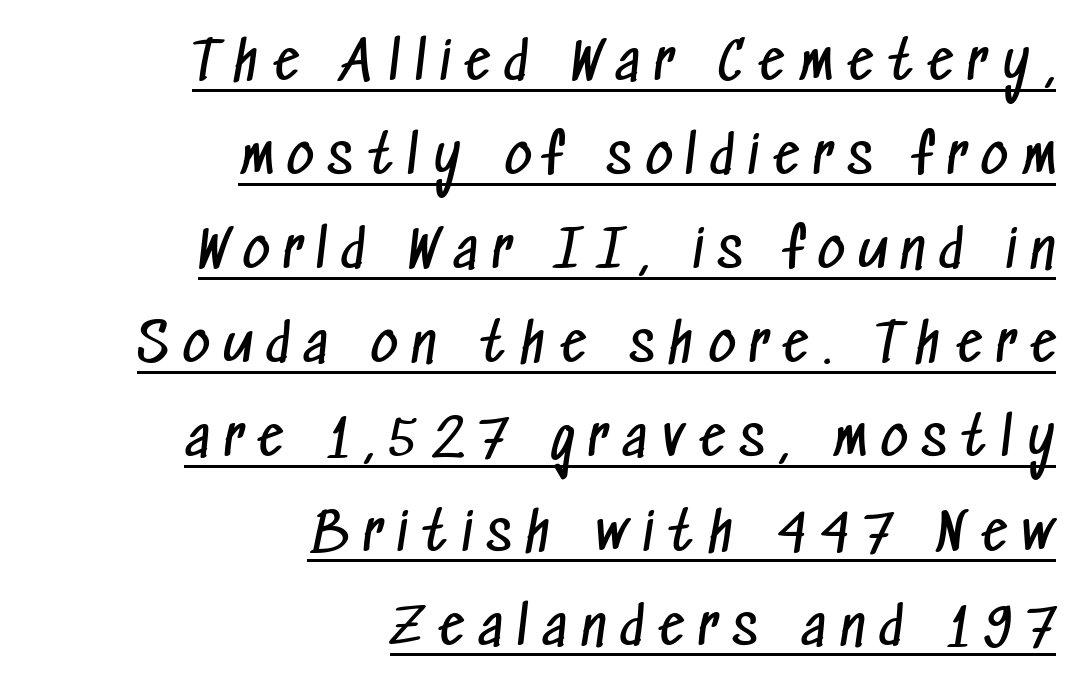
This is not heavy type; no bold has been used. All the whitespace from short lines collects on the left. In terms of letterspacing, this is a distinctly airy, spread setting. Each letter keeps its own natural width here, so spacing adapts to shape. Regarding serifs, this sample does without them. In designer terms, the underline attribute is active on this setting.
